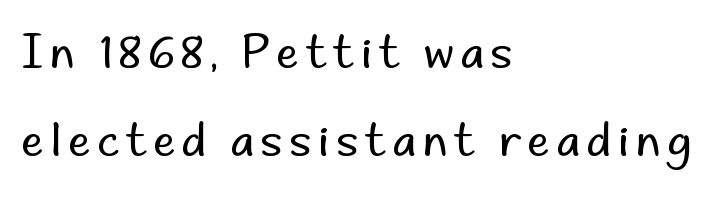
The image shows 44 px regular-weight sans-serif type, upright; set left-aligned, loose line spacing (2.0x), not underlined; low stroke contrast and a small x-height.
